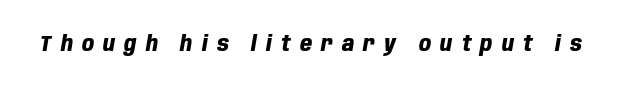
The image shows 21 px bold type, italic (leaning right); set unusually wide letter spacing (+0.44 em), not underlined.
